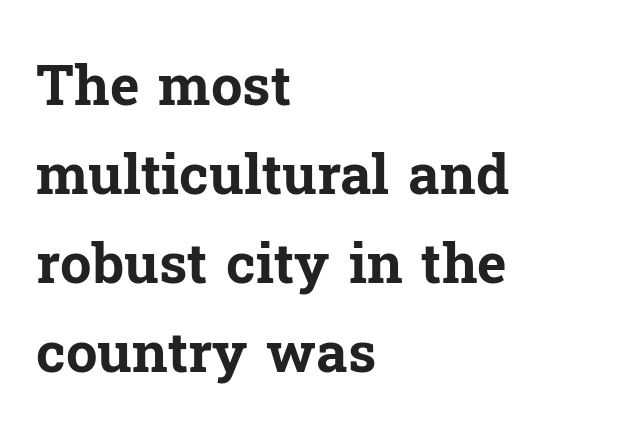
Is this a fixed-width face? No — the glyphs have proportional, varying widths. Pretty heavy lettering here — definitely bold. Every character sits straight up, as roman type does. The paragraph has a hard left edge and a soft right edge. The type is set solid horizontally, with unmodified tracking. Whoever set this chose a conventional vertical rhythm.
